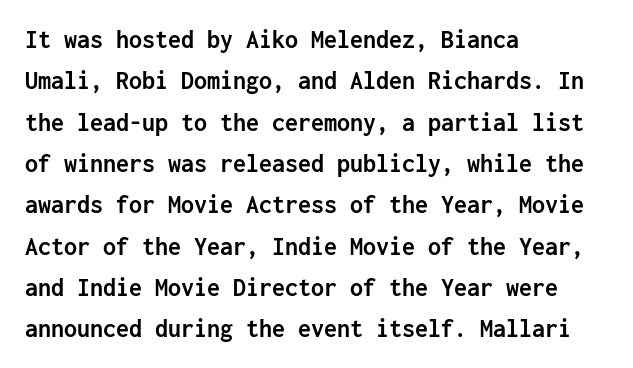
Q: Is the text bold? A: Yes.
Q: Is the text italic (slanted)? A: No, it is upright.
Q: Is the text underlined? A: No.
Q: How is the paragraph aligned? A: Left-aligned.
Q: Is the spacing between letters normal or unusually wide? A: Normal.
Q: Is the spacing between lines tight, normal or loose? A: Normal.
